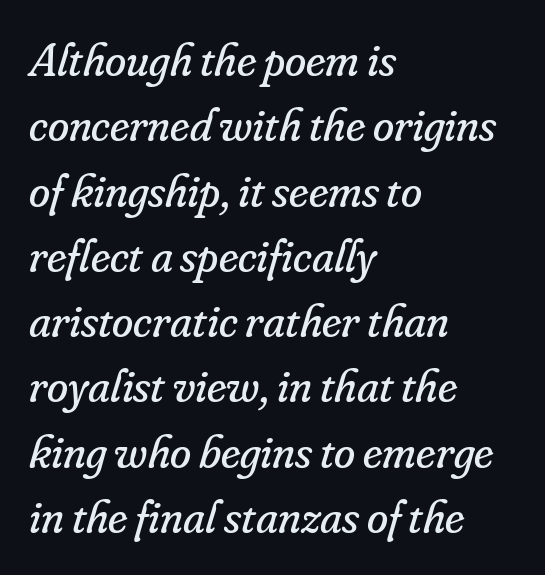
Q: Is the text bold? A: No.
Q: Is the text italic (slanted)? A: Yes, it leans right by about 16 degrees.
Q: Is the typeface a serif or a sans-serif typeface? A: Serif.
Q: Is the text underlined? A: No.
Q: How is the paragraph aligned? A: Left-aligned.
Q: Is the spacing between letters normal or unusually wide? A: Normal.
Q: Is the spacing between lines tight, normal or loose? A: Normal.
Q: Width (condensed, normal, or wide)? A: Normal.
Q: Stroke contrast? A: Low.
Q: x-height? A: Small.
Q: Monospaced? A: No.
